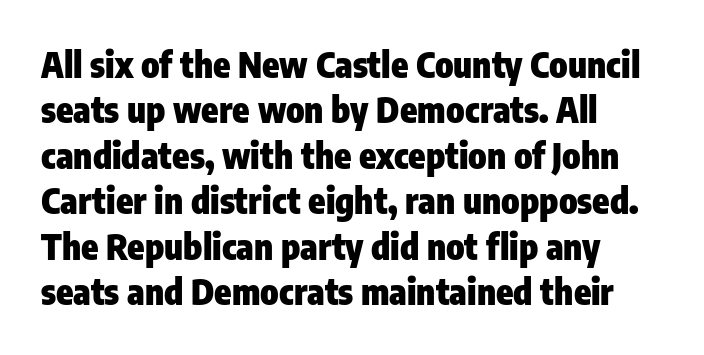
The image shows 35 px heavy, condensed sans-serif type, upright; set left-aligned, normal line spacing (1.3x), normal letter spacing, not underlined; low stroke contrast and a medium x-height.
